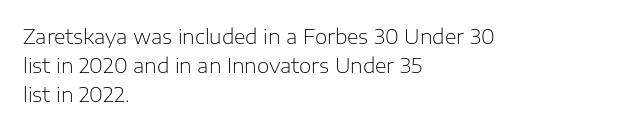
Q: Is the text bold? A: No.
Q: Is the text italic (slanted)? A: No, it is upright.
Q: Is the text underlined? A: No.
Q: How is the paragraph aligned? A: Left-aligned.
Q: Is the spacing between letters normal or unusually wide? A: Normal.
Q: Is the spacing between lines tight, normal or loose? A: Normal.
